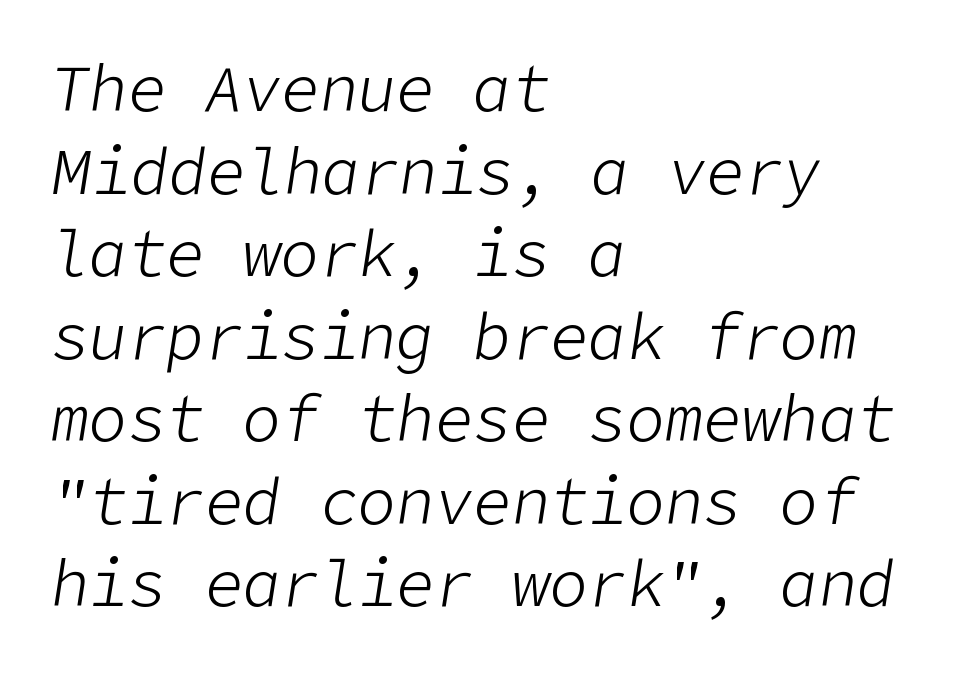
Q: Is the text bold? A: No.
Q: Is the text italic (slanted)? A: Yes, it leans right by about 9 degrees.
Q: Is the text underlined? A: No.
Q: How is the paragraph aligned? A: Left-aligned.
Q: Is the spacing between letters normal or unusually wide? A: Normal.
Q: Is the spacing between lines tight, normal or loose? A: Normal.
Q: Width (condensed, normal, or wide)? A: Normal.
Q: Stroke contrast? A: Low.
Q: x-height? A: Medium.
